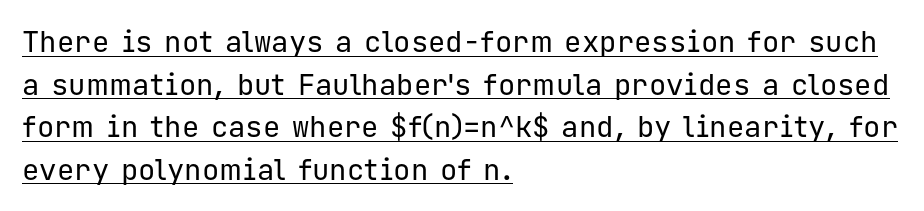
Here the designer chose a console-style face with uniform glyph widths. Notice how a bar underscores the lettering throughout. The tracking reads as untouched default to a designer's eye. The letterforms sit at book weight or below.
